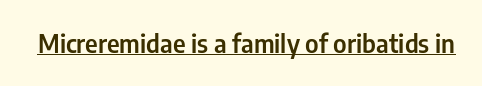
You can tell it's not italic because the verticals are truly vertical. Honestly, the letter spacing is just normal — you wouldn't notice it. Students, observe the line beneath the letters — that is underlining.
